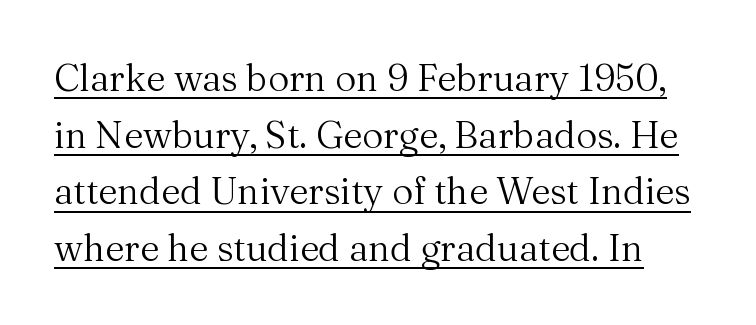
{"serif": "yes", "italic": "no", "bold": "no", "weight": "regular", "width": "normal", "stroke_contrast": "medium", "x_height": "medium", "monospaced": "no", "underline": "yes", "line_spacing": "normal", "line_spacing_ratio": 1.53, "letter_spacing": "normal", "letter_spacing_em": 0.0, "glyph_px": 37}
